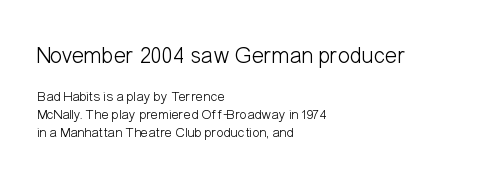
Q: Is the text bold? A: No.
Q: Is the text italic (slanted)? A: No, it is upright.
Q: Is the text underlined? A: No.
Q: How is the paragraph aligned? A: Left-aligned.
Q: Is the spacing between letters normal or unusually wide? A: Normal.
Q: Is the spacing between lines tight, normal or loose? A: Normal.
Q: Which block of text is set in a larger size, the first (top) or the second (bottom)? A: The first (top) one.
